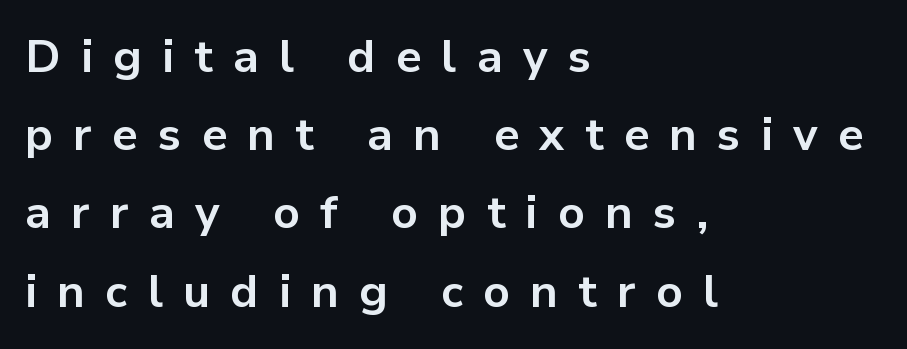
{"serif": "no", "italic": "no", "bold": "yes", "weight": "bold", "width": "normal", "stroke_contrast": "low", "x_height": "medium", "monospaced": "no", "underline": "no", "align": "left", "line_spacing": "normal", "line_spacing_ratio": 1.7, "letter_spacing": "wide", "letter_spacing_em": 0.44, "glyph_px": 46}
